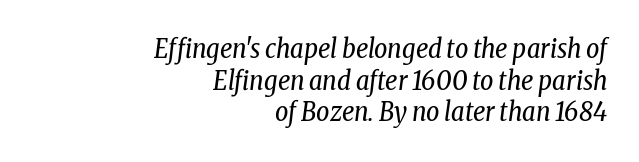
Designer's note — italics engaged. Characters follow at the spacing the type designer built in. Alignment: flush right. The space beneath each line is pristine and unruled. The weight would be labelled regular, book, light, or lighter still.
